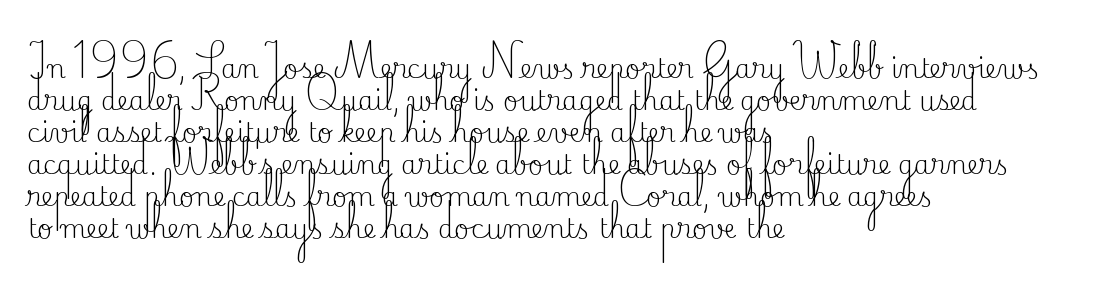
Q: Is the text bold? A: No.
Q: Is the text italic (slanted)? A: No, it is upright.
Q: Is the text underlined? A: No.
Q: How is the paragraph aligned? A: Left-aligned.
Q: Is the spacing between letters normal or unusually wide? A: Normal.
